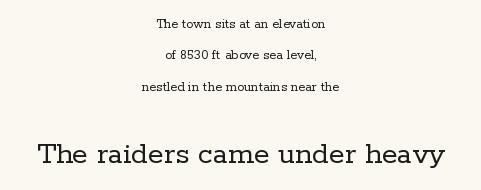
Spacing between characters is what you'd get straight out of the box. Is the lower block the larger one? Yes — the lower block carries the bigger type. Each letter's strokes conclude with small projecting serifs. The letters advance in unequal steps, a hallmark of proportional type. Students, observe: this is what heavily led, spacious text looks like.
